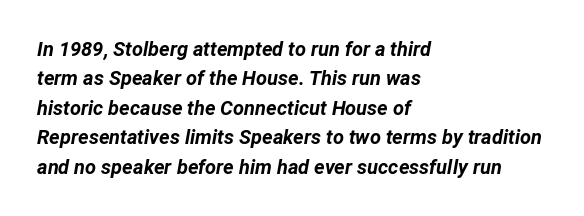
Style check: oblique. If you drew a ruler down the left edge, every line would touch it. Caption: standard tracking, unaltered. Summary of weight: heavy, a full bold. Summary of vertical rhythm: regular, with standard interline spacing.
